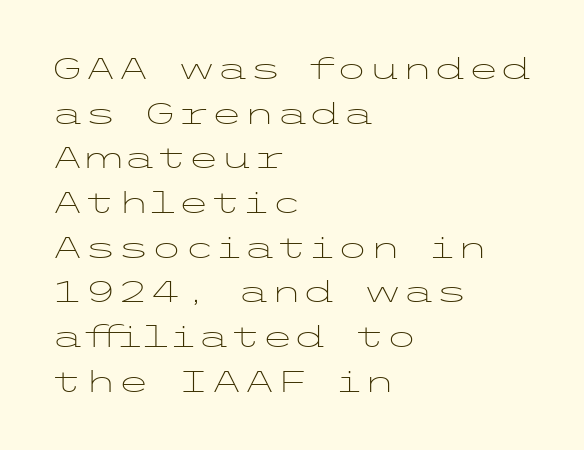
The area under the type is left untouched. The font is comparable to plain body text, perhaps lighter. In terms of posture, this sample is upright. Inter-character spacing is left at the font's built-in metrics. Is the block centered? No — it sits flush against the left margin.
